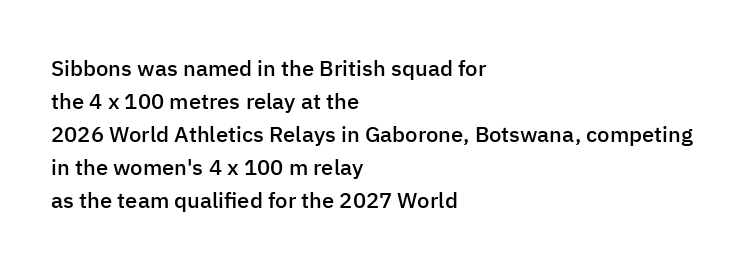
Q: Is the text bold? A: Semi-bold.
Q: Is the text italic (slanted)? A: No, it is upright.
Q: Is the text underlined? A: No.
Q: How is the paragraph aligned? A: Left-aligned.
Q: Is the spacing between letters normal or unusually wide? A: Normal.
Q: Is the spacing between lines tight, normal or loose? A: Normal.
